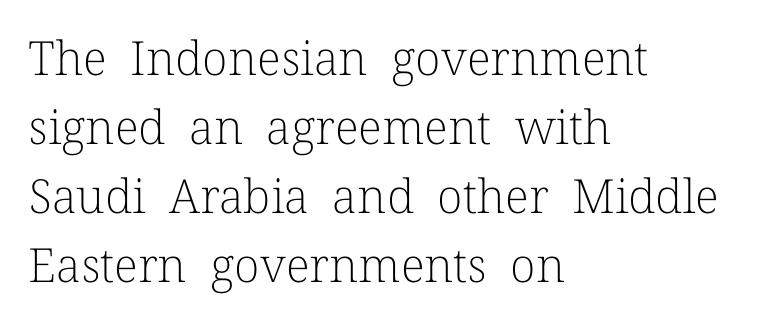
{"serif": "yes", "italic": "no", "bold": "no", "weight": "light", "width": "normal", "stroke_contrast": "low", "x_height": "medium", "monospaced": "no", "underline": "no", "align": "left", "line_spacing": "normal", "line_spacing_ratio": 1.47, "letter_spacing": "normal", "letter_spacing_em": 0.0, "glyph_px": 47}
